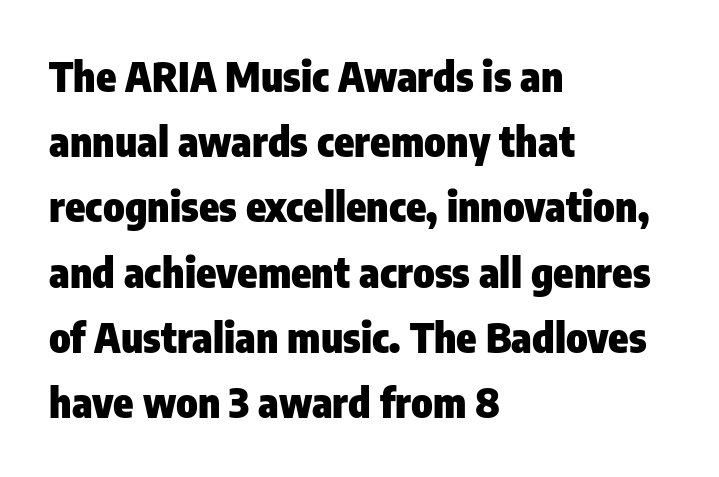
Q: Is the text bold? A: Yes.
Q: Is the text italic (slanted)? A: No, it is upright.
Q: Is the typeface a serif or a sans-serif typeface? A: Sans-serif.
Q: Is the text underlined? A: No.
Q: How is the paragraph aligned? A: Left-aligned.
Q: Is the spacing between letters normal or unusually wide? A: Normal.
Q: Is the spacing between lines tight, normal or loose? A: Normal.
Q: Width (condensed, normal, or wide)? A: Condensed.
Q: Stroke contrast? A: Low.
Q: x-height? A: Medium.
Q: Monospaced? A: No.
